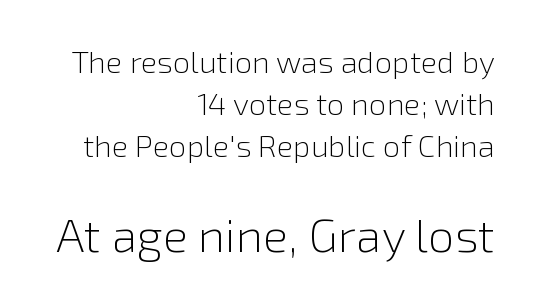
Typeset ragged left — the right edge is the straight one. This is roman type, the default non-slanted kind. Is this a fixed-width face? No — the glyphs have proportional, varying widths. Only glyphs here, with clear space below each row.
